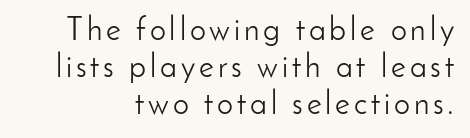
{"serif": "no", "italic": "no", "bold": "no", "weight": "light", "width": "normal", "stroke_contrast": "low", "x_height": "small", "monospaced": "no", "underline": "no", "align": "right", "line_spacing": "tight", "line_spacing_ratio": 1.15, "glyph_px": 32}
